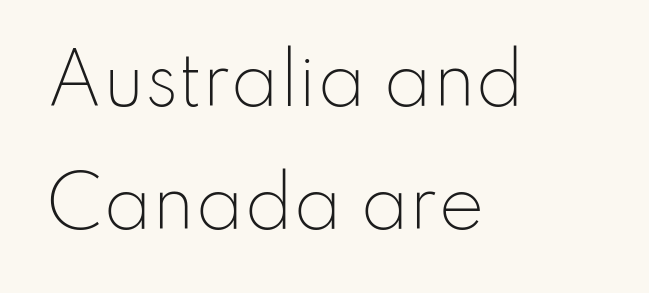
Check under the words: just untouched page. This sample uses a sans-serif face. No letter is thick-stroked: the sample isn't bold. There is no visible air inserted between adjacent glyphs.
